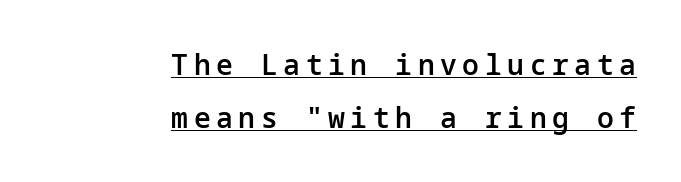
{"serif": "no", "italic": "no", "bold": "semi", "weight": "semibold", "width": "normal", "stroke_contrast": "low", "x_height": "medium", "underline": "yes", "align": "right", "line_spacing_ratio": 1.89, "letter_spacing": "wide", "letter_spacing_em": 0.2, "glyph_px": 28}
